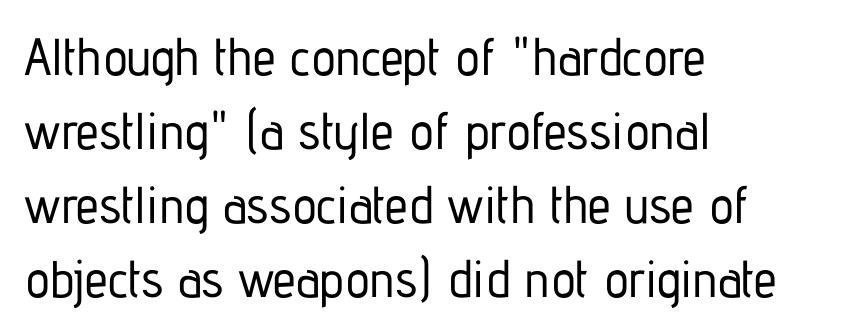
The image shows 52 px condensed sans-serif type, upright; set left-aligned, normal line spacing (1.42x), normal letter spacing, not underlined; low stroke contrast and a medium x-height.
